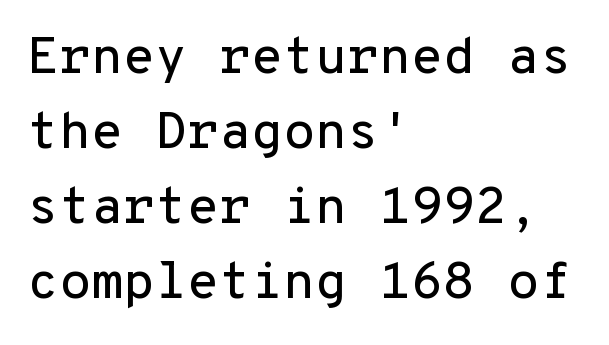
Stroke terminals: plain, sans-serif. Letters rest on an invisible, unmarked baseline. The type is set solid horizontally, with unmodified tracking. Designer's note — italics off, roman on. The lines are quadded left. The passage shown is typed in a monospace face where columns stay perfectly aligned.
